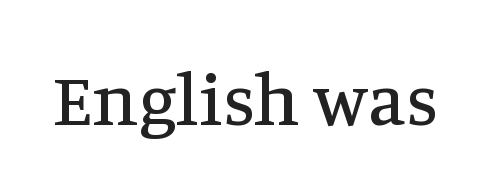
Q: Is the text italic (slanted)? A: No, it is upright.
Q: Is the typeface a serif or a sans-serif typeface? A: Serif.
Q: Is the text underlined? A: No.
Q: Is the spacing between letters normal or unusually wide? A: Normal.
Q: Width (condensed, normal, or wide)? A: Normal.
Q: Stroke contrast? A: Medium.
Q: x-height? A: Large.
Q: Monospaced? A: No.
